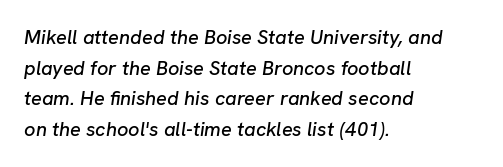
The image shows 20 px text type, italic (leaning right); set left-aligned, normal line spacing (1.53x), normal letter spacing, not underlined.
